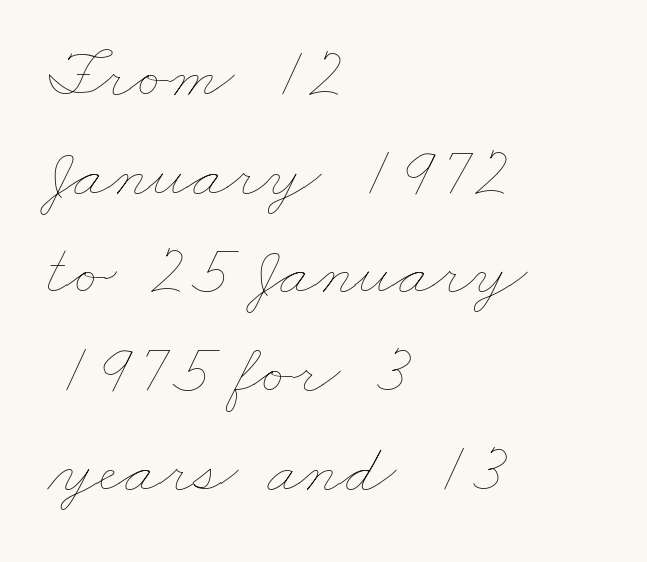
{"bold": "no", "weight": "thin", "width": "wide", "stroke_contrast": "low", "x_height": "small", "monospaced": "no", "underline": "no", "align": "left", "line_spacing": "normal", "line_spacing_ratio": 1.37, "letter_spacing": "normal", "letter_spacing_em": 0.0, "glyph_px": 72}
